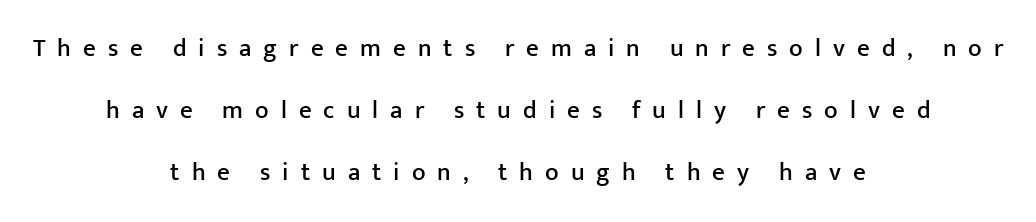
Q: Is the text italic (slanted)? A: No, it is upright.
Q: Is the text underlined? A: No.
Q: How is the paragraph aligned? A: Centered.
Q: Is the spacing between letters normal or unusually wide? A: Unusually wide.
Q: Is the spacing between lines tight, normal or loose? A: Loose.
